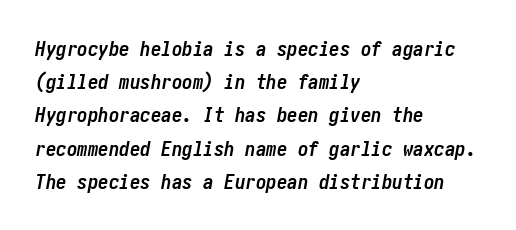
Notice how descenders clear the ascenders below comfortably — that's standard leading. Caption: standard tracking, unaltered. Each line starts at the same left margin while the right side varies. Compared with ordinary roman type, these characters are visibly tilted. Chunky letters — that's bold for sure.
